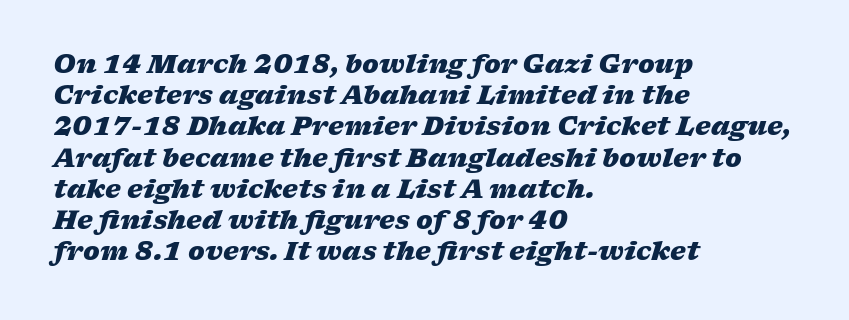
{"italic": "yes", "lean": "right", "slant_degrees": 17, "bold": "yes", "underline": "no", "align": "left", "line_spacing": "normal", "line_spacing_ratio": 1.25, "letter_spacing": "normal", "letter_spacing_em": 0.0, "glyph_px": 25}
